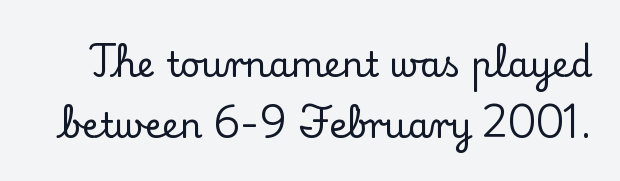
Q: Is the text italic (slanted)? A: No, it is upright.
Q: Is the typeface a serif or a sans-serif typeface? A: Serif.
Q: Is the text underlined? A: No.
Q: Is the spacing between letters normal or unusually wide? A: Normal.
Q: Width (condensed, normal, or wide)? A: Normal.
Q: Stroke contrast? A: Low.
Q: x-height? A: Small.
Q: Monospaced? A: No.
